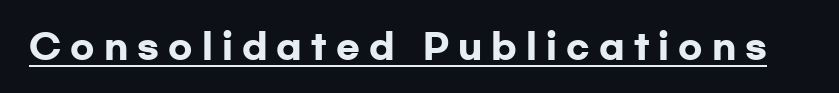
{"serif": "no", "italic": "no", "bold": "yes", "weight": "heavy", "width": "wide", "stroke_contrast": "low", "x_height": "medium", "monospaced": "no", "underline": "yes", "letter_spacing": "wide", "letter_spacing_em": 0.26, "glyph_px": 35}
